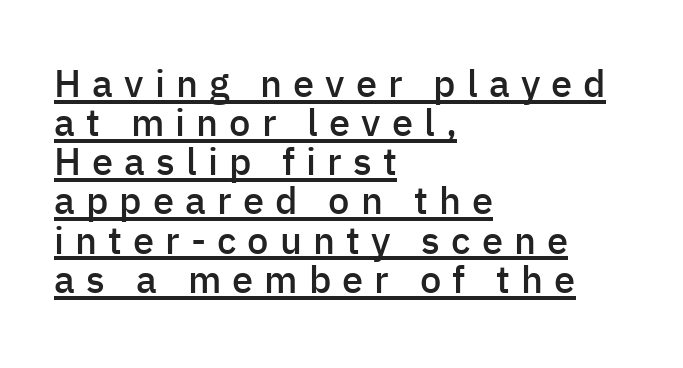
Stems and bowls a touch heavier than normal — semibold. These lines are rendered in a variable-pitch font. Is the letter spacing exaggerated? Yes — the characters are pushed far apart. The glyphs in this specimen are sans serif. Successive baselines arrive quickly, one right under another.
